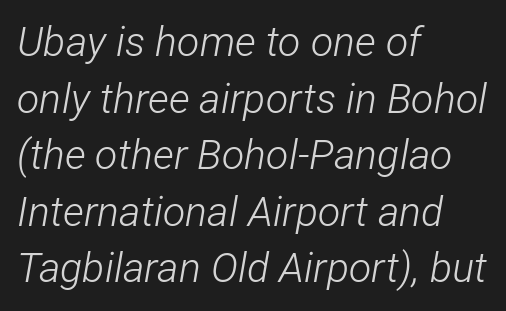
The image shows 41 px light, condensed type, italic (leaning right); set left-aligned, normal line spacing (1.38x), normal letter spacing, not underlined; low stroke contrast and a medium x-height.
